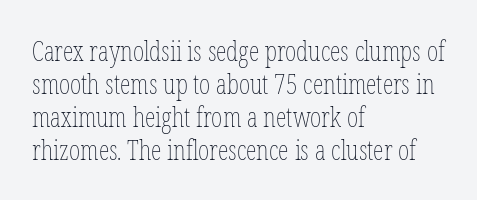
Q: Is the text bold? A: No.
Q: Is the text italic (slanted)? A: No, it is upright.
Q: Is the text underlined? A: No.
Q: How is the paragraph aligned? A: Left-aligned.
Q: Is the spacing between letters normal or unusually wide? A: Normal.
